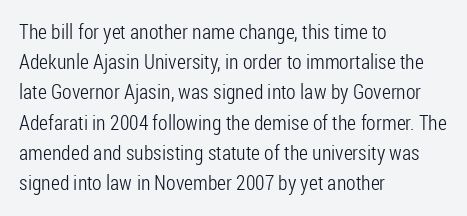
Regarding leading, the lines here are spaced in the standard way. Underline: absent. A classic flush-left, rag-right setting is used for this passage. Every character sits straight up, as roman type does.
